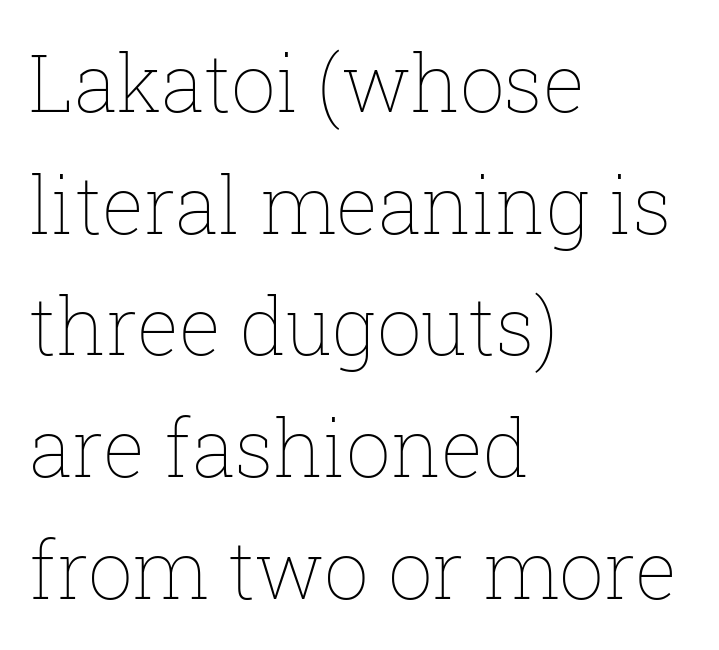
{"italic": "no", "bold": "no", "weight": "thin", "width": "normal", "stroke_contrast": "low", "x_height": "medium", "monospaced": "no", "underline": "no", "align": "left", "line_spacing": "normal", "line_spacing_ratio": 1.54, "letter_spacing": "normal", "letter_spacing_em": 0.0, "glyph_px": 79}
